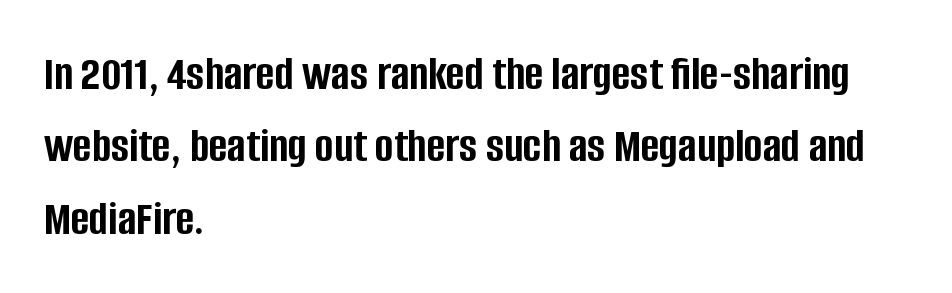
Strokes here are thick enough to call this a true bold. Type style note: lacks serifs. Spacing verdict: proportional, widths tailored to each character. Nothing unusual about the tracking: characters are spaced as the font intends. Posture: straight, roman, zero tilt.
